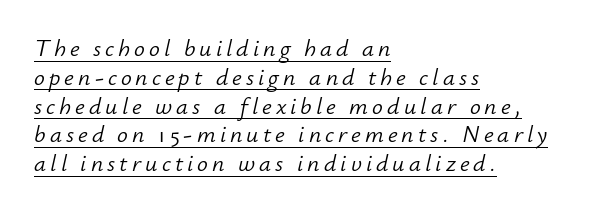
{"italic": "yes", "lean": "right", "slant_degrees": 12, "bold": "no", "underline": "yes", "align": "left", "line_spacing_ratio": 1.2, "glyph_px": 24}
